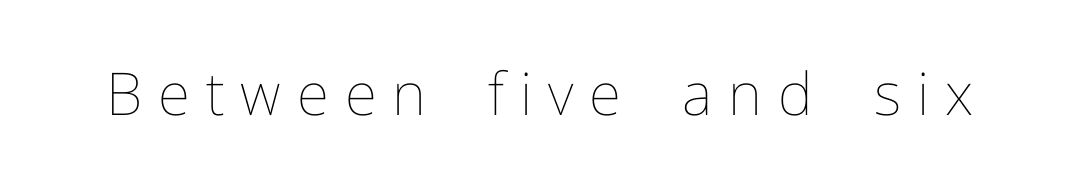
Q: Is the text bold? A: No.
Q: Is the text italic (slanted)? A: No, it is upright.
Q: Is the text underlined? A: No.
Q: Is the spacing between letters normal or unusually wide? A: Unusually wide.
Q: Width (condensed, normal, or wide)? A: Normal.
Q: Stroke contrast? A: Low.
Q: x-height? A: Medium.
Q: Monospaced? A: No.
